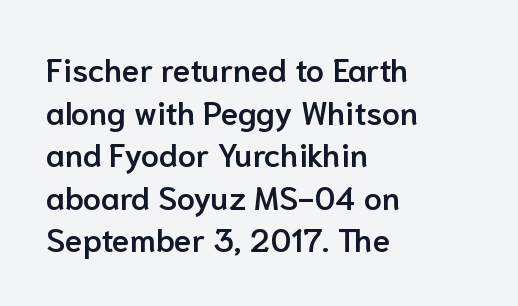
Q: Is the text bold? A: Semi-bold.
Q: Is the text italic (slanted)? A: No, it is upright.
Q: Is the typeface a serif or a sans-serif typeface? A: Sans-serif.
Q: Is the text underlined? A: No.
Q: How is the paragraph aligned? A: Left-aligned.
Q: Is the spacing between letters normal or unusually wide? A: Normal.
Q: Is the spacing between lines tight, normal or loose? A: Normal.
Q: Width (condensed, normal, or wide)? A: Normal.
Q: Stroke contrast? A: Low.
Q: x-height? A: Medium.
Q: Monospaced? A: No.
